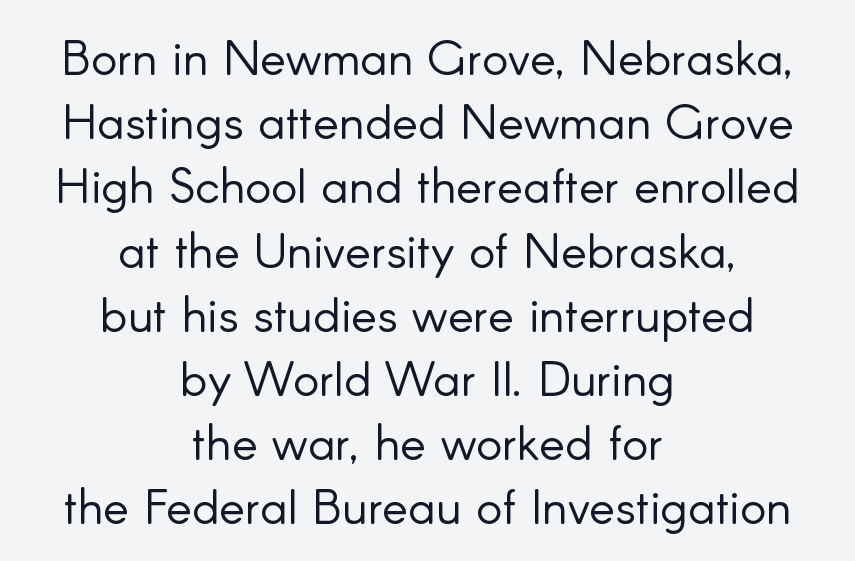
Q: Is the text bold? A: No.
Q: Is the text italic (slanted)? A: No, it is upright.
Q: Is the typeface a serif or a sans-serif typeface? A: Sans-serif.
Q: Is the text underlined? A: No.
Q: How is the paragraph aligned? A: Centered.
Q: Is the spacing between letters normal or unusually wide? A: Normal.
Q: Is the spacing between lines tight, normal or loose? A: Normal.
Q: Width (condensed, normal, or wide)? A: Normal.
Q: Stroke contrast? A: Low.
Q: x-height? A: Small.
Q: Monospaced? A: No.
